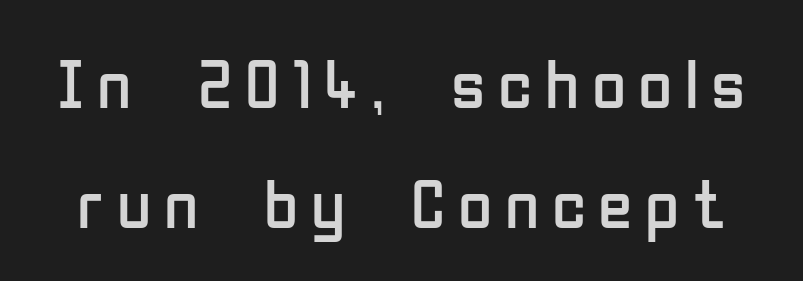
The image shows 70 px regular-weight, condensed sans-serif type, upright; set line spacing 1.71x, not underlined; low stroke contrast and a medium x-height.
